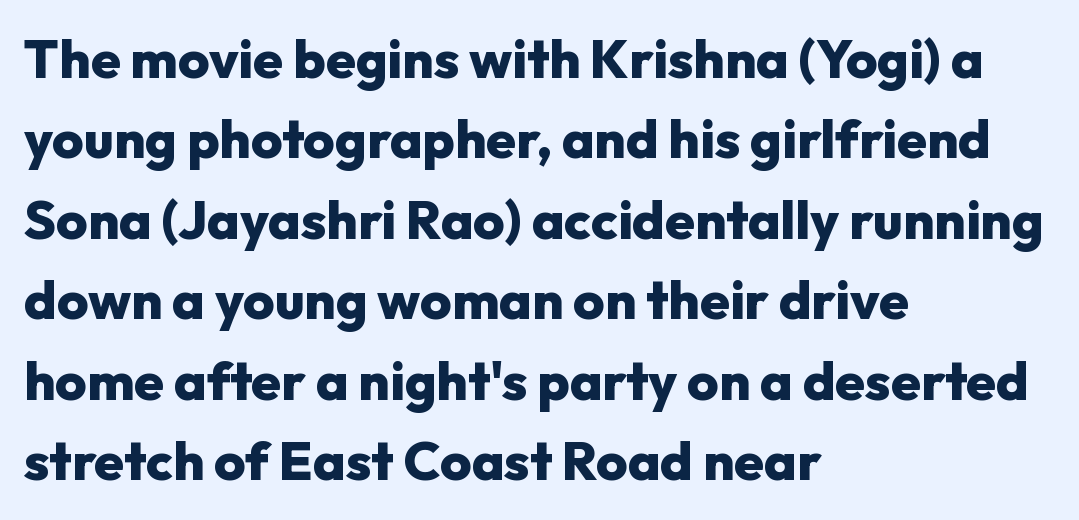
{"serif": "no", "italic": "no", "bold": "yes", "weight": "heavy", "width": "normal", "stroke_contrast": "low", "x_height": "medium", "monospaced": "no", "underline": "no", "align": "left", "line_spacing": "normal", "line_spacing_ratio": 1.49, "letter_spacing": "normal", "letter_spacing_em": 0.0, "glyph_px": 54}
